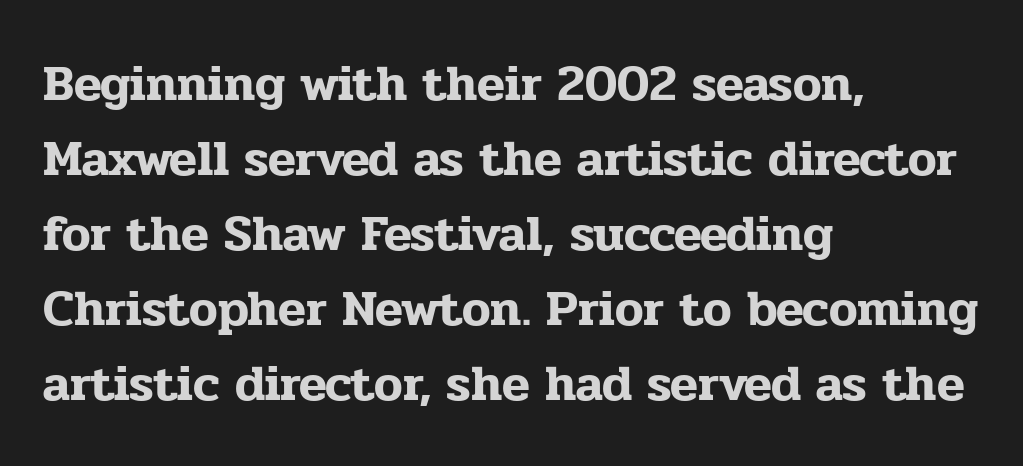
The image shows 51 px serif type, upright; set left-aligned, normal line spacing (1.47x), normal letter spacing, not underlined; low stroke contrast and a medium x-height.
